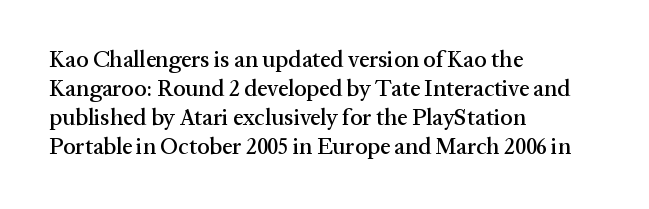
Posture: straight, roman, zero tilt. The passage shown is not underscored anywhere. The rendering anchors every line to the left-hand side. The gaps between neighbouring characters are ordinary and unremarkable.
